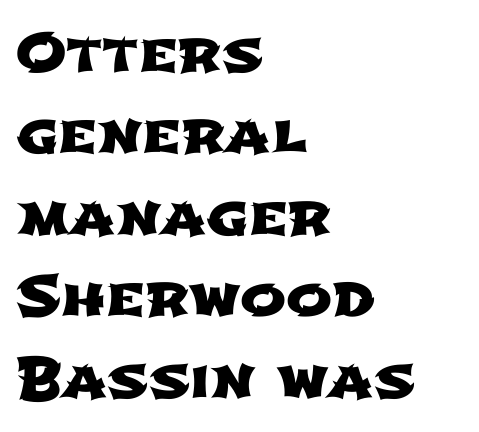
The image shows 55 px wide sans-serif type; set left-aligned, normal line spacing (1.48x), normal letter spacing, not underlined; low stroke contrast and a medium x-height.
